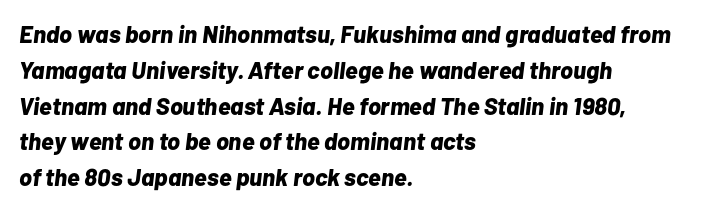
Q: Is the text bold? A: Yes.
Q: Is the text italic (slanted)? A: Yes, it leans right by about 7 degrees.
Q: Is the text underlined? A: No.
Q: How is the paragraph aligned? A: Left-aligned.
Q: Is the spacing between letters normal or unusually wide? A: Normal.
Q: Is the spacing between lines tight, normal or loose? A: Normal.
